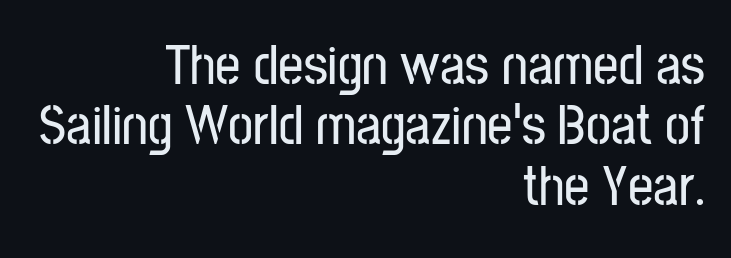
Posture: vertical. No feet cap the strokes, marking this as sans-serif type. Clear beneath every line of the passage. Default kerning and tracking; the words read as compact shapes.
